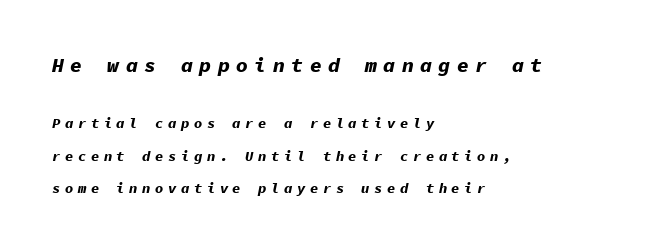
The image shows 20 px bold type, italic (leaning right); set left-aligned, loose line spacing (2.31x), unusually wide letter spacing (+0.32 em), not underlined; the first (top) block is 1.43x larger.
